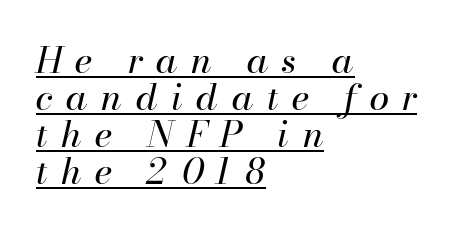
The glyphs are accompanied by a horizontal stroke just below them. The face used here is proportionally spaced, like ordinary book or web type. Students, observe: this is what under-led, compact text looks like. Horizontal alignment here is leftward, the default for most running prose. A quiet, ordinary-to-light weight characterises the typeface. Observe the lean: these are italic letterforms.
